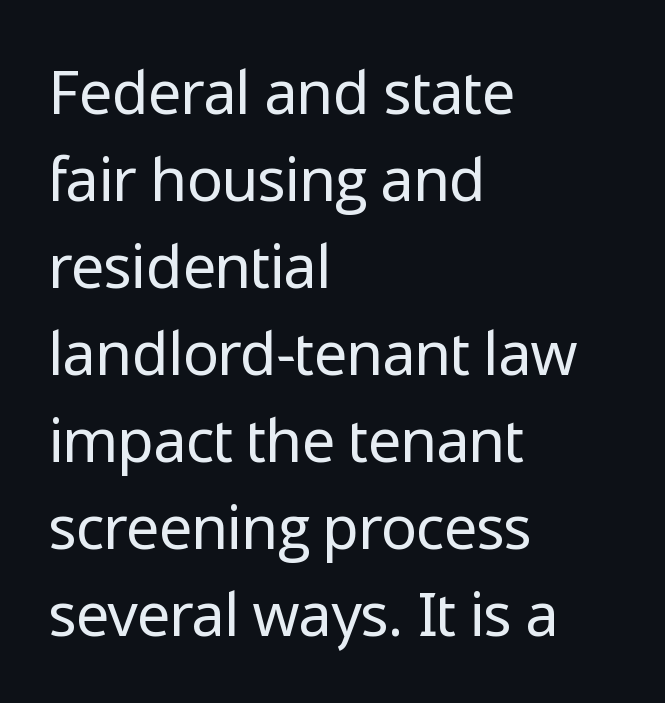
{"serif": "no", "italic": "no", "bold": "no", "weight": "regular", "width": "normal", "stroke_contrast": "low", "x_height": "medium", "monospaced": "no", "underline": "no", "align": "left", "line_spacing": "normal", "line_spacing_ratio": 1.45, "letter_spacing": "normal", "letter_spacing_em": 0.0, "glyph_px": 60}
